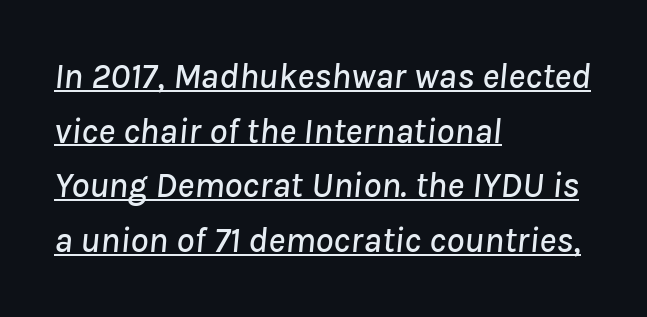
The image shows 36 px text type, italic (leaning right); set left-aligned, normal line spacing (1.52x), normal letter spacing, underlined; low stroke contrast and a medium x-height.
